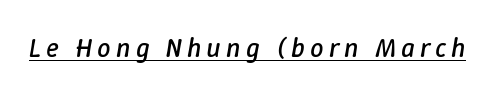
The letterforms sit at book weight or below. Each line of the rendering has a horizontal stroke beneath the glyphs. You can tell it's italic because the verticals aren't actually vertical.
